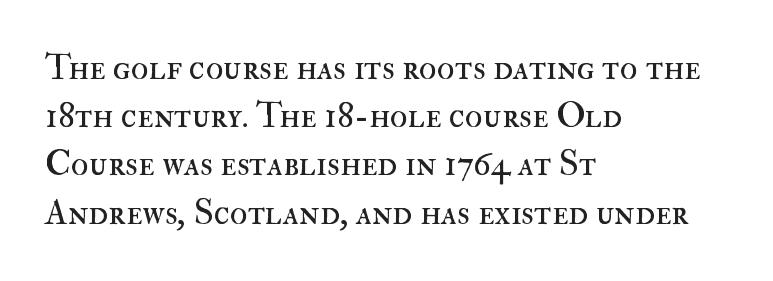
Regular leading. Each stroke keeps to a modest, everyday thickness or less. The rendering keeps characters at their native spacing. Rule under the text: the space is simply empty. Which margin do the lines hug? The left one — the right edge is uneven. Every stem runs plumb, perpendicular to the baseline.
